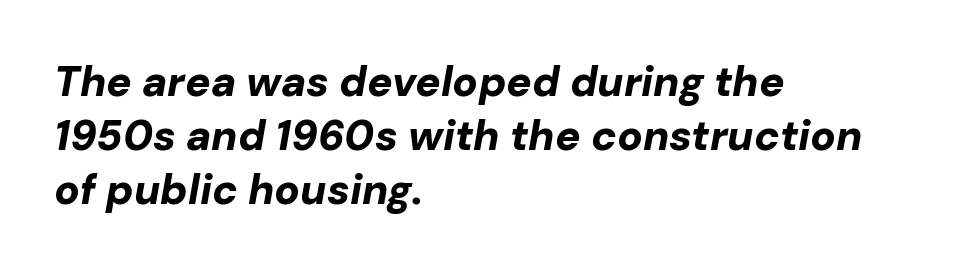
{"italic": "yes", "lean": "right", "slant_degrees": 10, "bold": "yes", "weight": "bold", "width": "normal", "stroke_contrast": "low", "x_height": "medium", "monospaced": "no", "underline": "no", "align": "left", "line_spacing": "normal", "line_spacing_ratio": 1.28, "letter_spacing": "normal", "letter_spacing_em": 0.0, "glyph_px": 42}
